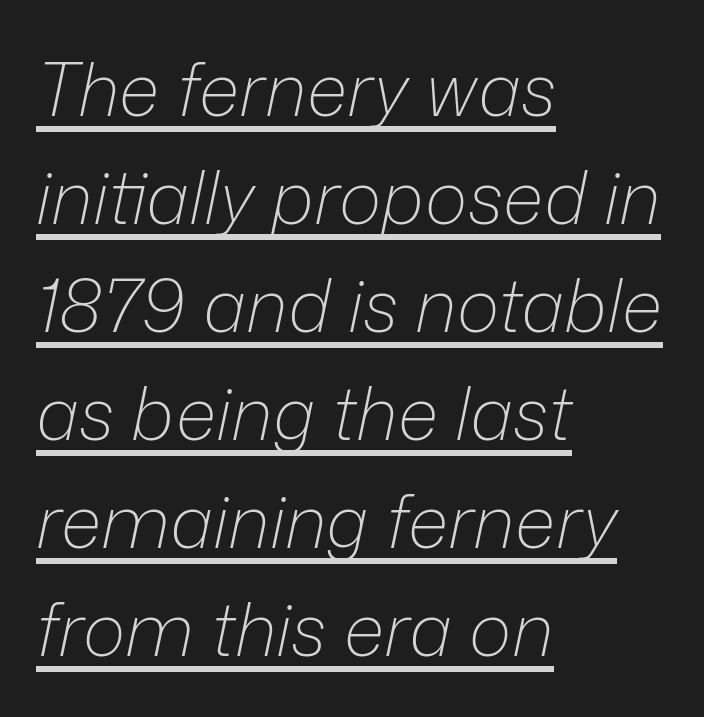
Q: Is the text bold? A: No.
Q: Is the text italic (slanted)? A: Yes, it leans right by about 12 degrees.
Q: Is the text underlined? A: Yes.
Q: How is the paragraph aligned? A: Left-aligned.
Q: Is the spacing between letters normal or unusually wide? A: Normal.
Q: Is the spacing between lines tight, normal or loose? A: Normal.
Q: Width (condensed, normal, or wide)? A: Normal.
Q: Stroke contrast? A: Low.
Q: x-height? A: Medium.
Q: Monospaced? A: No.
